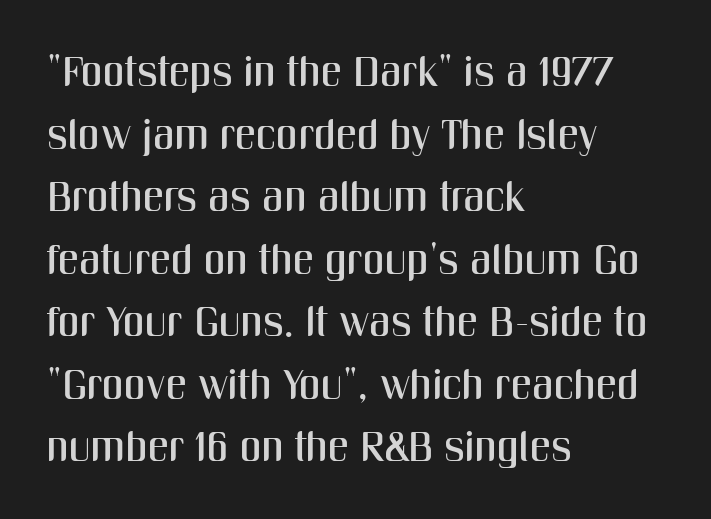
Q: Is the text italic (slanted)? A: No, it is upright.
Q: Is the typeface a serif or a sans-serif typeface? A: Sans-serif.
Q: Is the text underlined? A: No.
Q: How is the paragraph aligned? A: Left-aligned.
Q: Is the spacing between letters normal or unusually wide? A: Normal.
Q: Is the spacing between lines tight, normal or loose? A: Normal.
Q: Width (condensed, normal, or wide)? A: Condensed.
Q: Stroke contrast? A: Medium.
Q: x-height? A: Medium.
Q: Monospaced? A: No.
